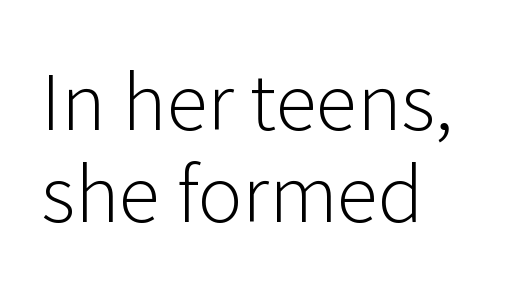
Q: Is the text bold? A: No.
Q: Is the text italic (slanted)? A: No, it is upright.
Q: Is the typeface a serif or a sans-serif typeface? A: Sans-serif.
Q: Is the text underlined? A: No.
Q: How is the paragraph aligned? A: Left-aligned.
Q: Is the spacing between letters normal or unusually wide? A: Normal.
Q: Width (condensed, normal, or wide)? A: Normal.
Q: Stroke contrast? A: Low.
Q: x-height? A: Medium.
Q: Monospaced? A: No.
